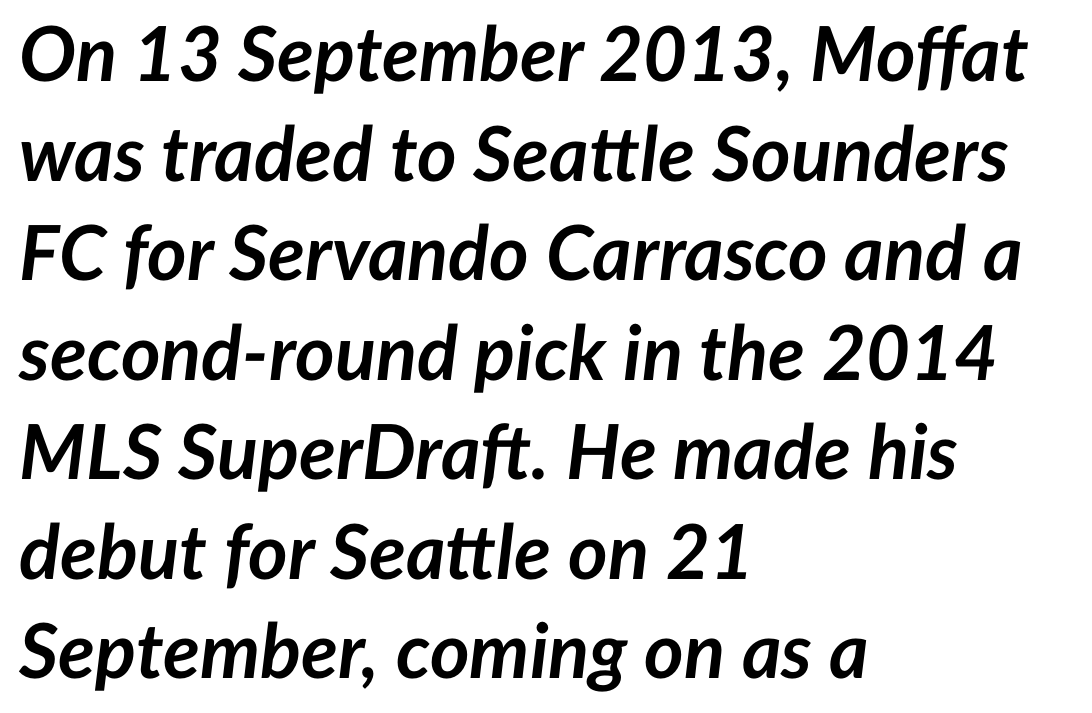
The face used here is rendered with its standard letterfit. This rendering features lettering with no underline. Each line starts at the same left margin while the right side varies. Character widths vary here, with narrow letters taking less room than wide ones. The line-height multiplier appears to be the usual default. These words are printed bold, with thick strokes throughout.
